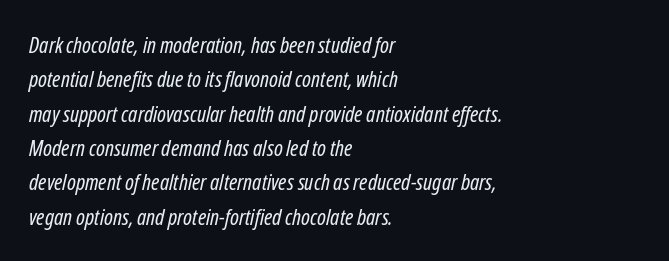
The image shows 22 px text type, italic (leaning right); set left-aligned, normal line spacing (1.56x), normal letter spacing, not underlined.
